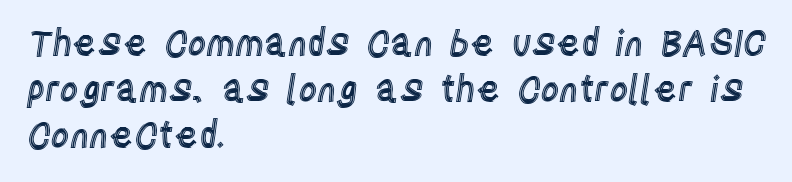
Beneath every word, the page is bare. Note the varied advance widths — an 'i' is clearly narrower than an 'm'. Normally led — the rows are evenly, conventionally spaced. No extra tracking has been applied to these lines.
